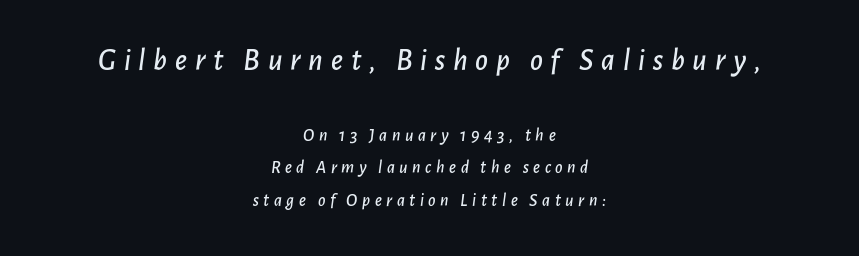
The image shows 31 px text type, italic (leaning right); set centered, line spacing 1.81x, unusually wide letter spacing (+0.25 em), not underlined; the first (top) block is 1.72x larger; low stroke contrast and a medium x-height.
